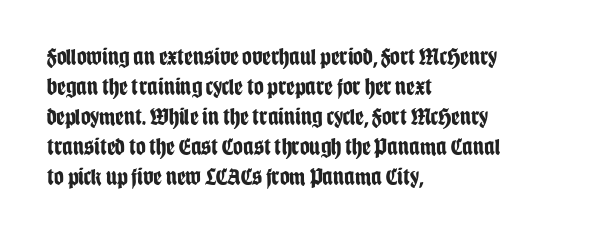
{"italic": "no", "bold": "yes", "underline": "no", "align": "left", "line_spacing": "normal", "line_spacing_ratio": 1.25, "letter_spacing": "normal", "letter_spacing_em": 0.0, "glyph_px": 24}
